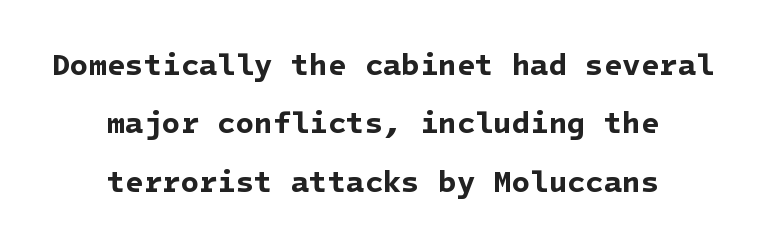
{"serif": "no", "bold": "yes", "weight": "bold", "width": "normal", "stroke_contrast": "low", "x_height": "medium", "underline": "no", "align": "center", "line_spacing": "loose", "line_spacing_ratio": 1.95, "letter_spacing": "normal", "letter_spacing_em": 0.0, "glyph_px": 30}
